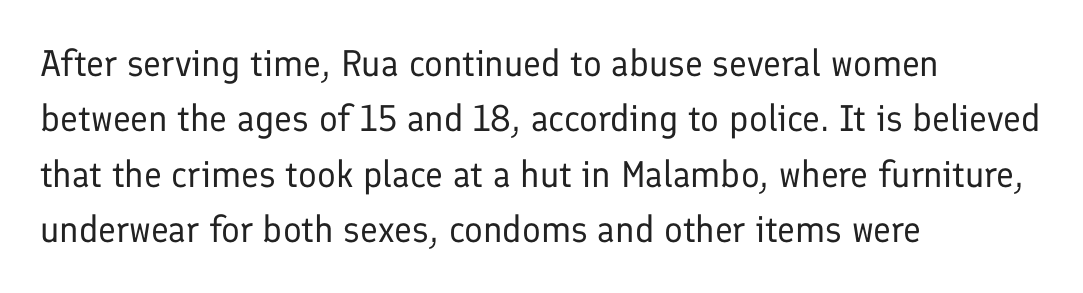
These lines are rendered in a variable-pitch font. The area under the type is left untouched. I'd call this a sans setting — the letters go barefoot. Nope, not italic — everything's standing straight. There is no visible air inserted between adjacent glyphs. Is the type heavy? It reads as light-to-regular instead.
